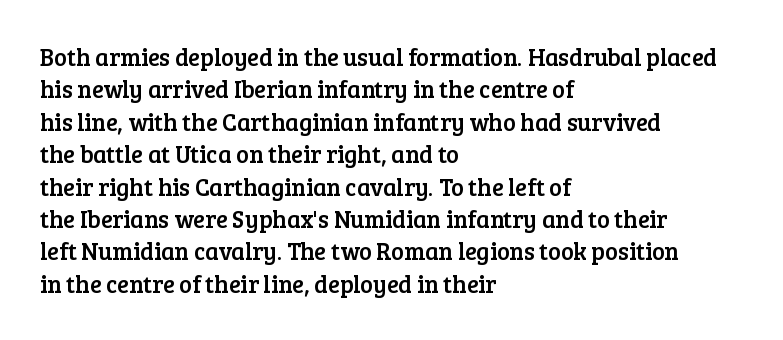
{"italic": "no", "underline": "no", "align": "left", "line_spacing": "normal", "line_spacing_ratio": 1.35, "letter_spacing": "normal", "letter_spacing_em": 0.0, "glyph_px": 24}
